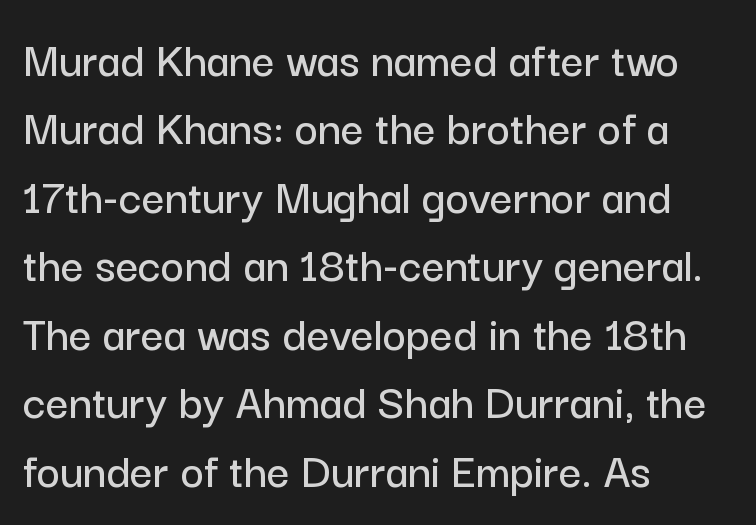
{"serif": "no", "italic": "no", "width": "normal", "stroke_contrast": "low", "x_height": "medium", "monospaced": "no", "underline": "no", "align": "left", "line_spacing": "normal", "line_spacing_ratio": 1.37, "letter_spacing": "normal", "letter_spacing_em": 0.0, "glyph_px": 50}
